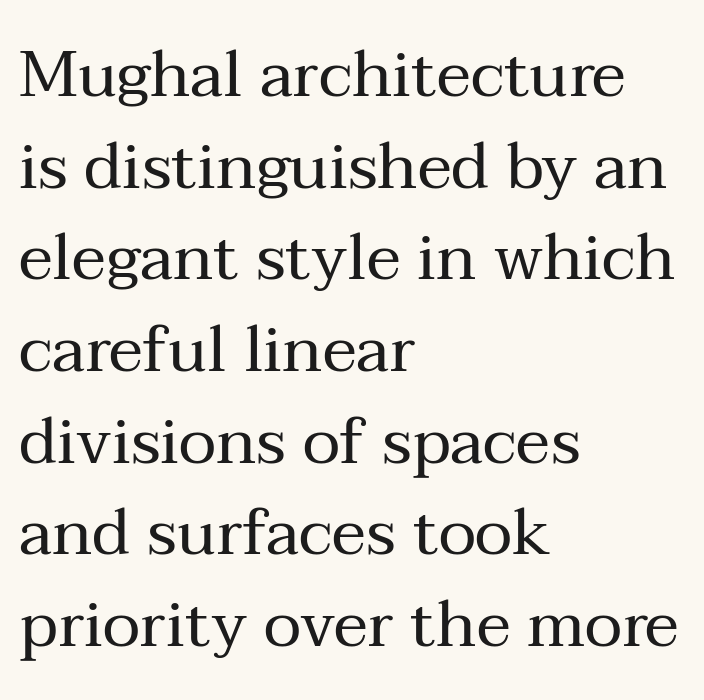
The image shows 65 px regular-weight serif type, upright; set left-aligned, normal line spacing (1.41x), normal letter spacing, not underlined; medium stroke contrast and a medium x-height.
